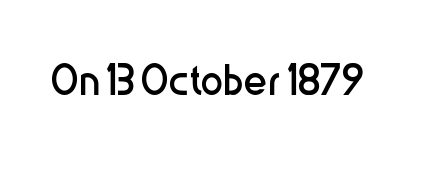
Q: Is the text bold? A: No.
Q: Is the text italic (slanted)? A: No, it is upright.
Q: Is the typeface a serif or a sans-serif typeface? A: Sans-serif.
Q: Is the text underlined? A: No.
Q: Is the spacing between letters normal or unusually wide? A: Normal.
Q: Width (condensed, normal, or wide)? A: Condensed.
Q: Stroke contrast? A: Low.
Q: x-height? A: Medium.
Q: Monospaced? A: No.
